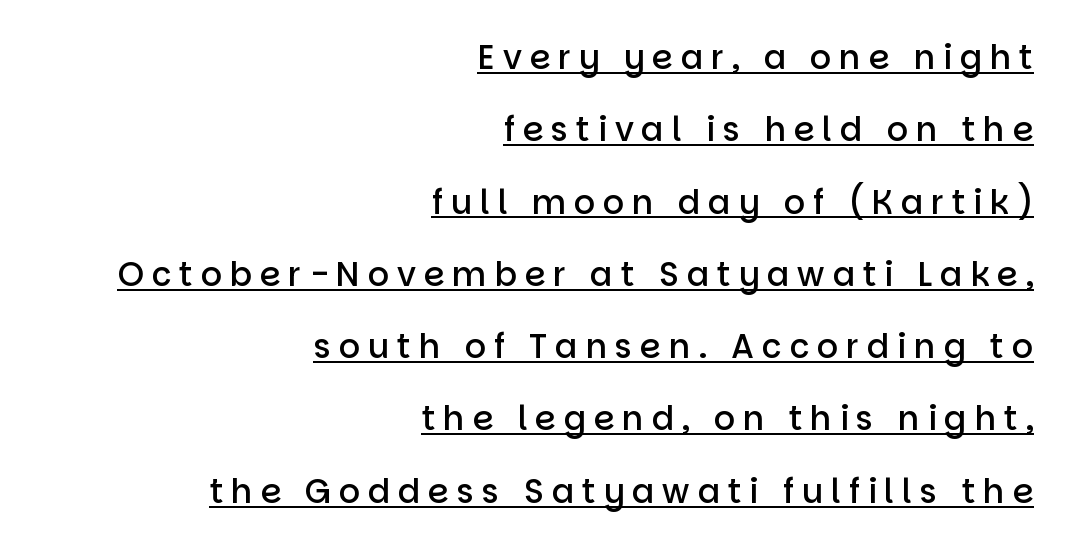
Someone cranked the tracking dial way up on this one. Is this a fixed-width face? No — the glyphs have proportional, varying widths. Descenders here cross a horizontal rule under the line. The rendering uses a large line-height, opening up the rows. Typographic density is moderately raised because the face is semibold. Casual observation: everything's shoved over to the right.
